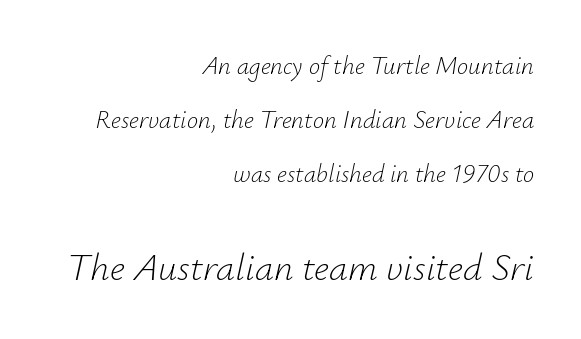
Q: Is the text bold? A: No.
Q: Is the text italic (slanted)? A: Yes, it leans right by about 12 degrees.
Q: Is the text underlined? A: No.
Q: How is the paragraph aligned? A: Right-aligned.
Q: Is the spacing between letters normal or unusually wide? A: Normal.
Q: Is the spacing between lines tight, normal or loose? A: Loose.
Q: Which block of text is set in a larger size, the first (top) or the second (bottom)? A: The second (bottom) one.
Q: Width (condensed, normal, or wide)? A: Normal.
Q: Stroke contrast? A: Low.
Q: x-height? A: Small.
Q: Monospaced? A: No.
